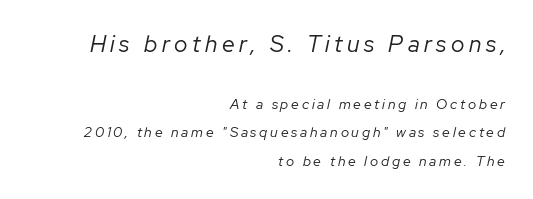
{"italic": "yes", "lean": "right", "slant_degrees": 12, "bold": "no", "underline": "no", "align": "right", "line_spacing": "loose", "line_spacing_ratio": 2.05, "letter_spacing": "wide", "letter_spacing_em": 0.2, "larger_block": "first", "size_ratio": 1.64, "glyph_px": 23}
